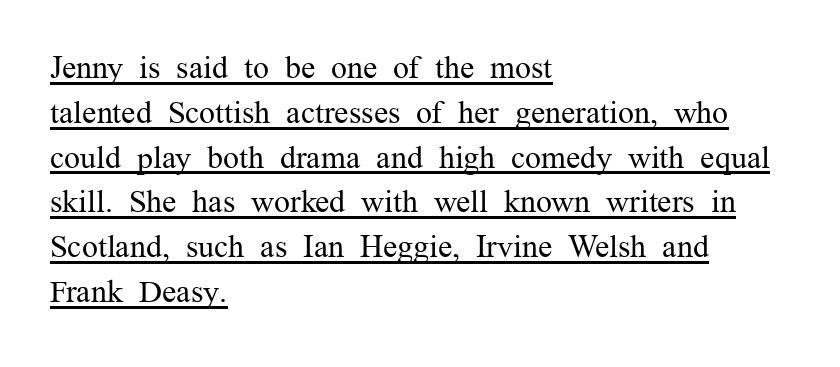
Regarding leading, the lines here are spaced in the standard way. Are there feet on the stems? There are — it's a serif. The lettering holds an erect, upright posture throughout. Does a line run under the words? Yes, clearly. The typesetter chose a ragged-right arrangement here.
